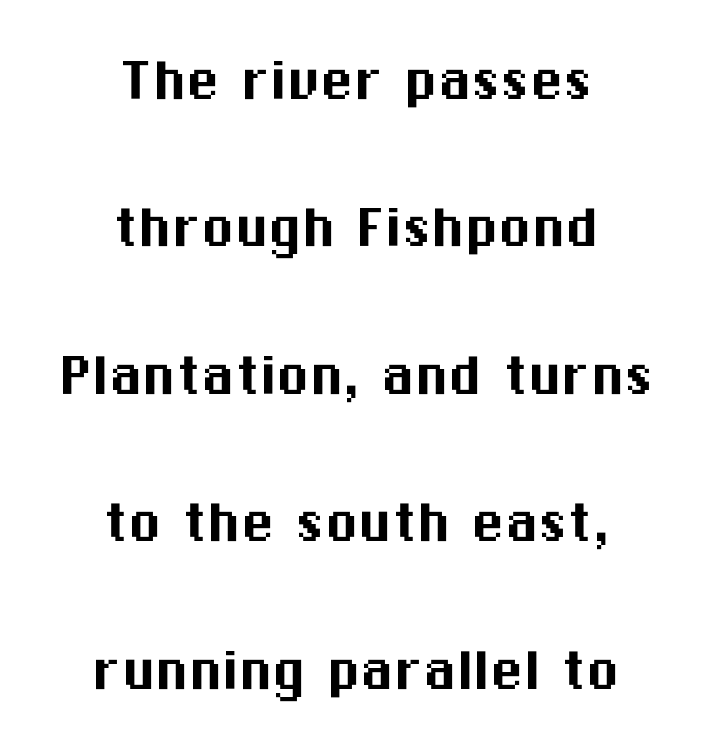
A centered setting, common on invitations and titles, is used for this passage. I'd call this a sans setting — the letters go barefoot. Honestly, the rows look like they've been pulled way apart. Spacing verdict: proportional, widths tailored to each character. Any mark beneath the type? The region is blank.
